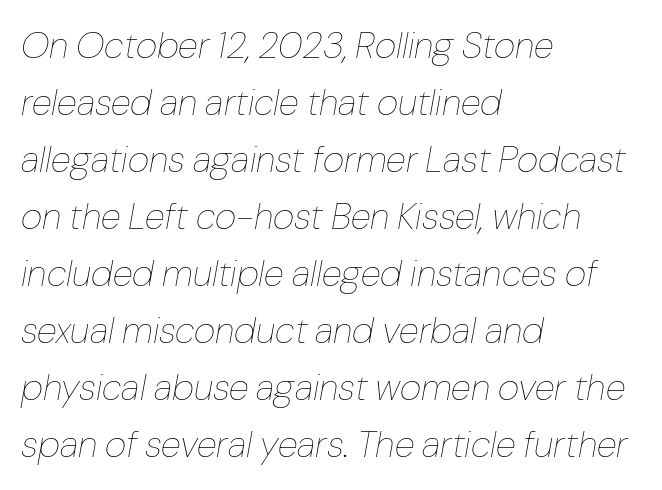
Does the leading feel generous? No, just average. Does the lettering tilt? It does — this is italic. Type without underlining. Students, note that the glyphs here touch the page at normal intervals.
